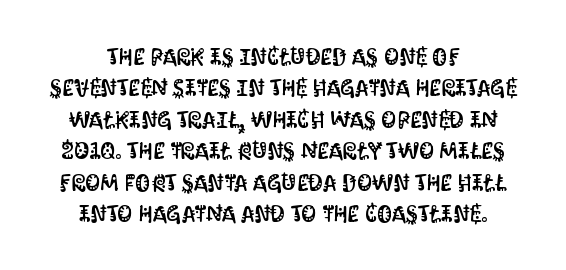
Q: Is the text italic (slanted)? A: No, it is upright.
Q: Is the text underlined? A: No.
Q: How is the paragraph aligned? A: Centered.
Q: Is the spacing between letters normal or unusually wide? A: Normal.
Q: Is the spacing between lines tight, normal or loose? A: Normal.
